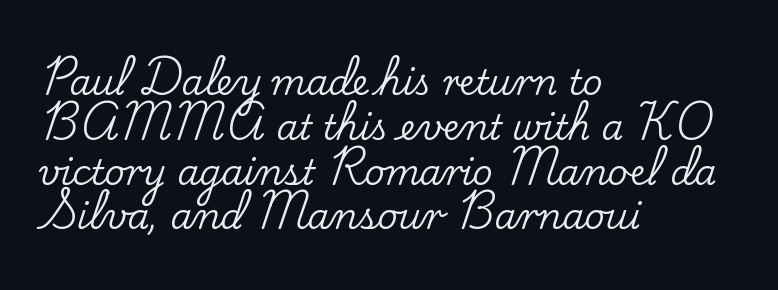
Q: Is the text italic (slanted)? A: Yes.
Q: Is the typeface a serif or a sans-serif typeface? A: Serif.
Q: Is the text underlined? A: No.
Q: How is the paragraph aligned? A: Left-aligned.
Q: Is the spacing between letters normal or unusually wide? A: Normal.
Q: Is the spacing between lines tight, normal or loose? A: Normal.
Q: Width (condensed, normal, or wide)? A: Normal.
Q: Stroke contrast? A: Low.
Q: x-height? A: Small.
Q: Monospaced? A: No.
